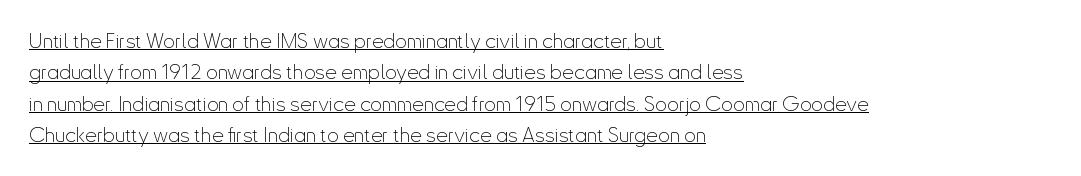
Q: Is the text bold? A: No.
Q: Is the text italic (slanted)? A: No, it is upright.
Q: Is the text underlined? A: Yes.
Q: How is the paragraph aligned? A: Left-aligned.
Q: Is the spacing between letters normal or unusually wide? A: Normal.
Q: Is the spacing between lines tight, normal or loose? A: Normal.
